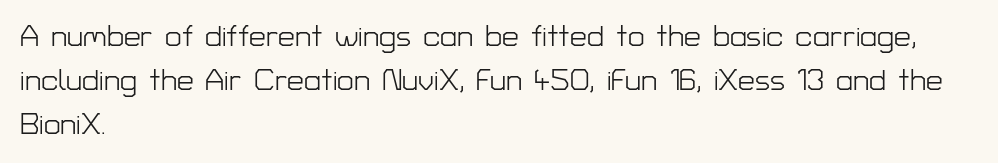
Q: Is the text bold? A: No.
Q: Is the text italic (slanted)? A: No, it is upright.
Q: Is the typeface a serif or a sans-serif typeface? A: Sans-serif.
Q: Is the text underlined? A: No.
Q: How is the paragraph aligned? A: Left-aligned.
Q: Is the spacing between letters normal or unusually wide? A: Normal.
Q: Is the spacing between lines tight, normal or loose? A: Normal.
Q: Width (condensed, normal, or wide)? A: Normal.
Q: Stroke contrast? A: Low.
Q: x-height? A: Medium.
Q: Monospaced? A: No.
